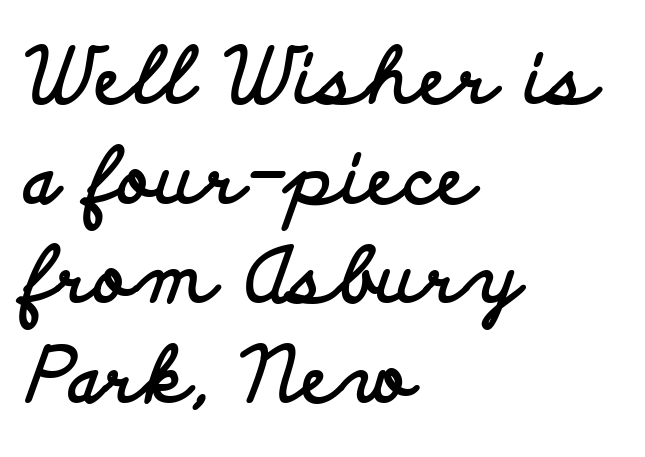
The image shows 76 px bold, wide sans-serif type; set left-aligned, normal line spacing (1.31x), normal letter spacing, not underlined; low stroke contrast and a small x-height.
